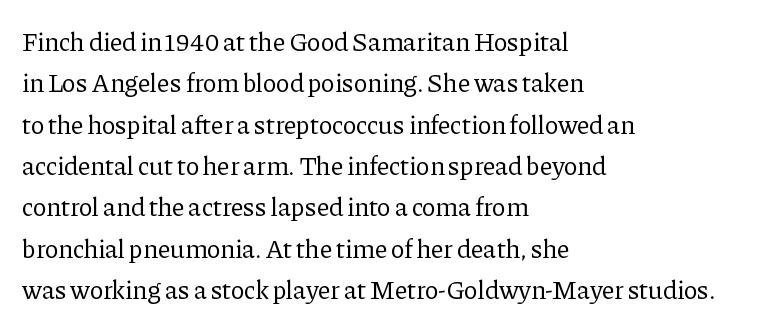
{"italic": "no", "bold": "no", "underline": "no", "align": "left", "line_spacing": "normal", "line_spacing_ratio": 1.59, "letter_spacing": "normal", "letter_spacing_em": 0.0, "glyph_px": 26}
